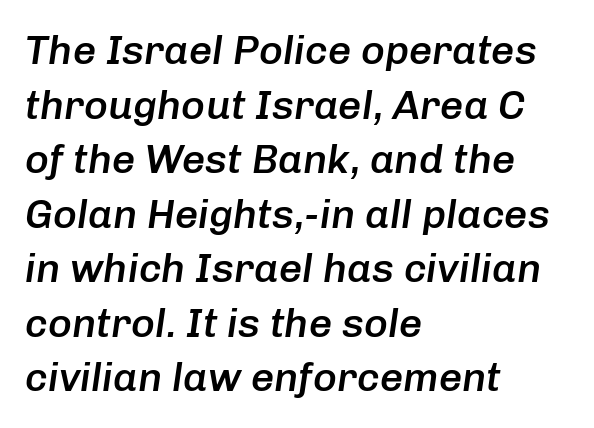
The image shows 41 px semibold type, italic (leaning right); set left-aligned, normal line spacing (1.33x), normal letter spacing, not underlined; low stroke contrast and a medium x-height.
